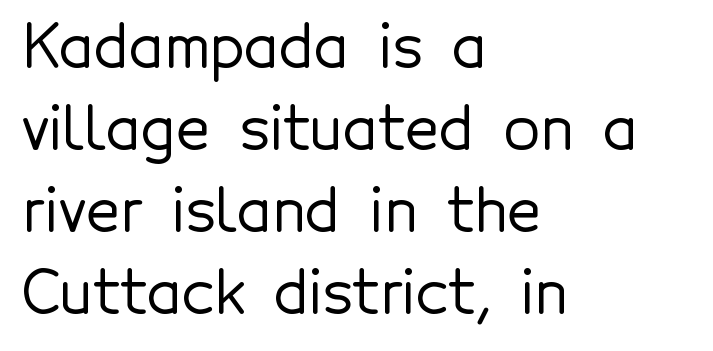
The lines in this sample share a left origin and differ only in where they stop. Note the varied advance widths — an 'i' is clearly narrower than an 'm'. This sample uses a sans-serif face. Descenders are the only things crossing below the line. Italic: no, the glyphs are upright roman.
